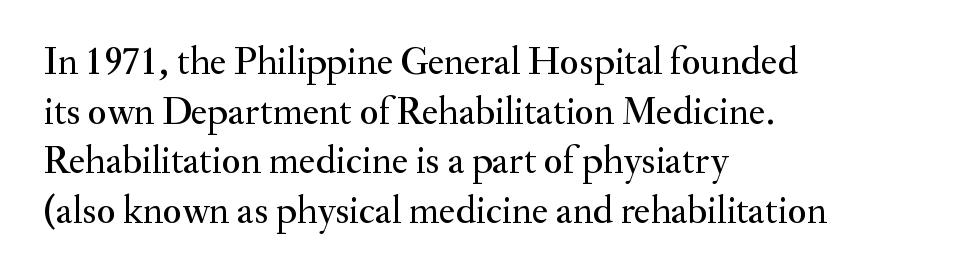
The image shows 39 px serif type, upright; set left-aligned, normal line spacing (1.27x), normal letter spacing, not underlined; medium stroke contrast and a small x-height.
